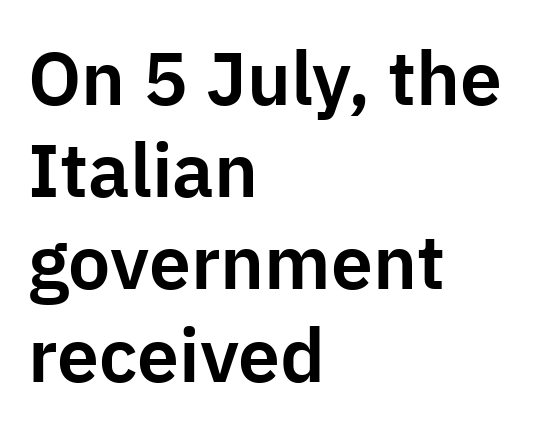
The image shows 75 px sans-serif type, upright; set left-aligned, line spacing 1.23x, normal letter spacing, not underlined; low stroke contrast and a medium x-height.
